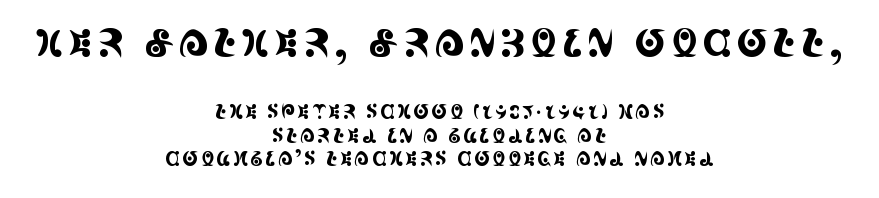
{"serif": "yes", "italic": "no", "width": "condensed", "x_height": "large", "monospaced": "no", "underline": "no", "align": "center", "line_spacing": "normal", "line_spacing_ratio": 1.25, "larger_block": "first", "size_ratio": 2.0, "glyph_px": 38}
